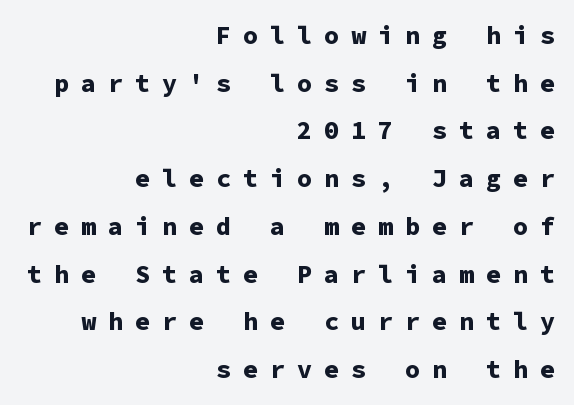
The image shows 25 px bold type, upright; set right-aligned, loose line spacing (1.91x), unusually wide letter spacing (+0.48 em), not underlined.
